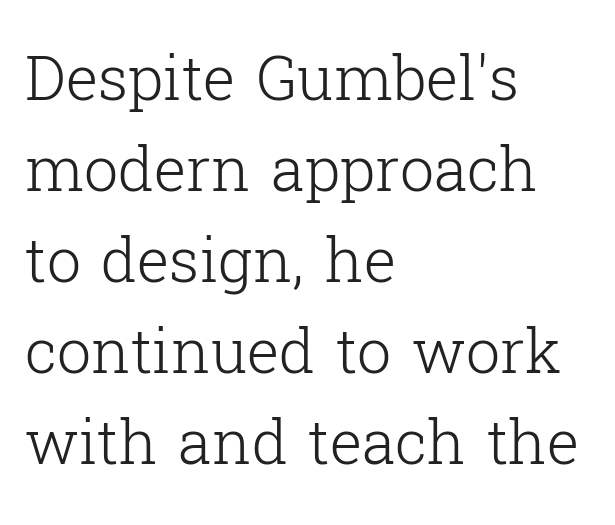
The typography opts for an upright posture over an oblique one. The text block is weighted toward the left margin, trailing off unevenly rightward. You could not count columns in this text — the font is proportionally spaced. The face looks like a standard text weight, possibly lighter.
